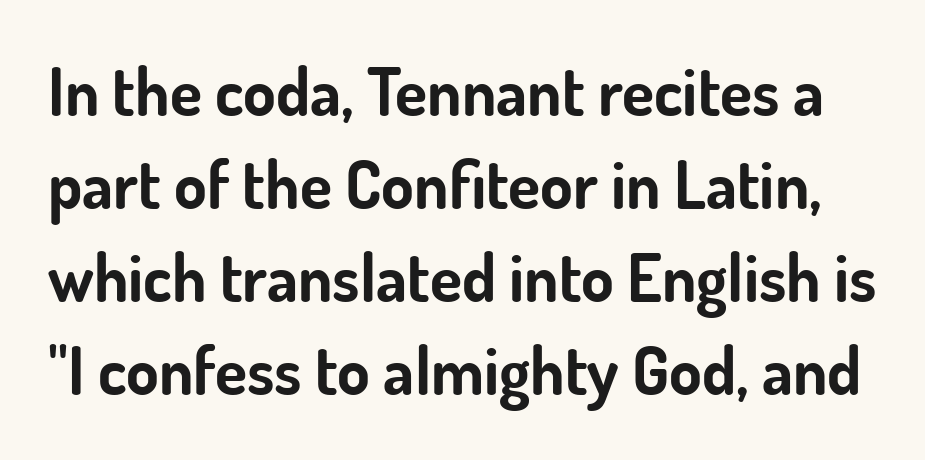
{"serif": "no", "italic": "no", "bold": "yes", "weight": "bold", "width": "normal", "stroke_contrast": "low", "x_height": "small", "monospaced": "no", "underline": "no", "line_spacing": "normal", "line_spacing_ratio": 1.41, "letter_spacing": "normal", "letter_spacing_em": 0.0, "glyph_px": 66}
